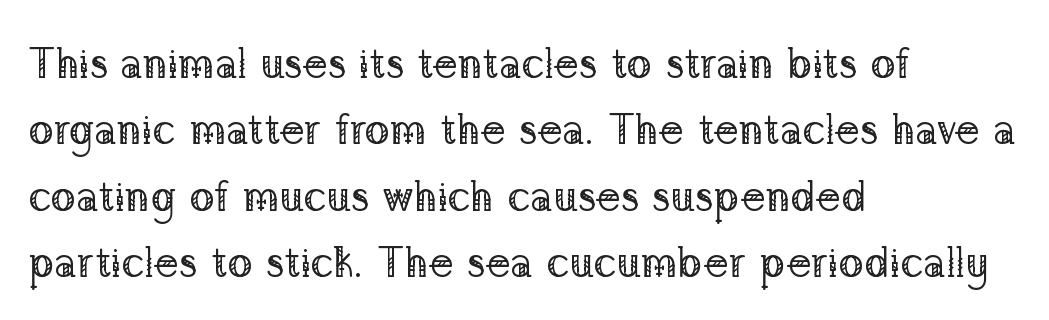
{"serif": "yes", "italic": "no", "bold": "no", "weight": "regular", "width": "normal", "stroke_contrast": "low", "x_height": "medium", "monospaced": "no", "underline": "no", "align": "left", "line_spacing": "normal", "line_spacing_ratio": 1.58, "letter_spacing": "normal", "letter_spacing_em": 0.0, "glyph_px": 42}
